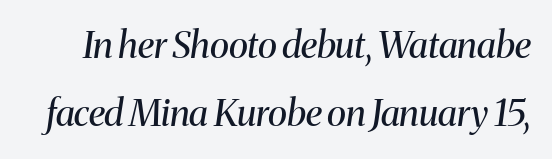
Q: Is the text bold? A: No.
Q: Is the text italic (slanted)? A: Yes, it leans right by about 8 degrees.
Q: Is the typeface a serif or a sans-serif typeface? A: Serif.
Q: Is the text underlined? A: No.
Q: Is the spacing between letters normal or unusually wide? A: Normal.
Q: Width (condensed, normal, or wide)? A: Normal.
Q: Stroke contrast? A: Medium.
Q: x-height? A: Medium.
Q: Monospaced? A: No.
